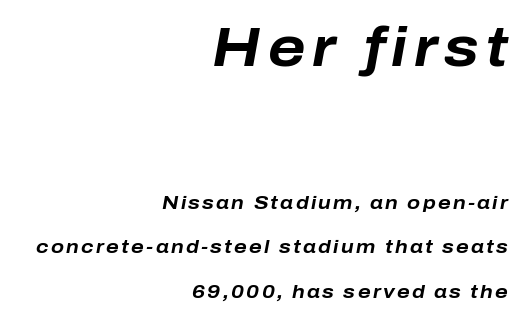
The letters are bold, with thick, heavy strokes. Unmarked baselines from the first word to the last. A typesetter would call this proportional, since set widths differ per character. Rows of type keep a wide berth in the vertical direction. You get the large type first, then a drop to smaller type. Alignment: flush right.
